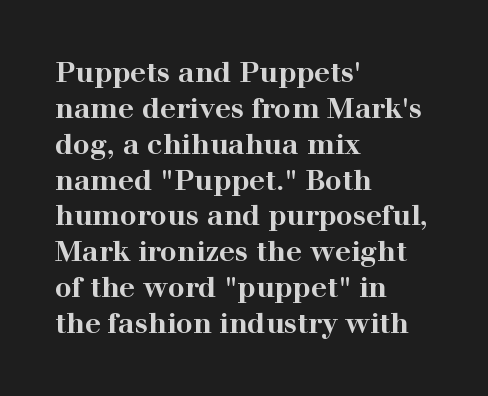
{"serif": "yes", "italic": "no", "bold": "yes", "weight": "bold", "width": "wide", "stroke_contrast": "high", "x_height": "medium", "monospaced": "no", "underline": "no", "align": "left", "line_spacing": "normal", "line_spacing_ratio": 1.28, "letter_spacing": "normal", "letter_spacing_em": 0.0, "glyph_px": 28}
